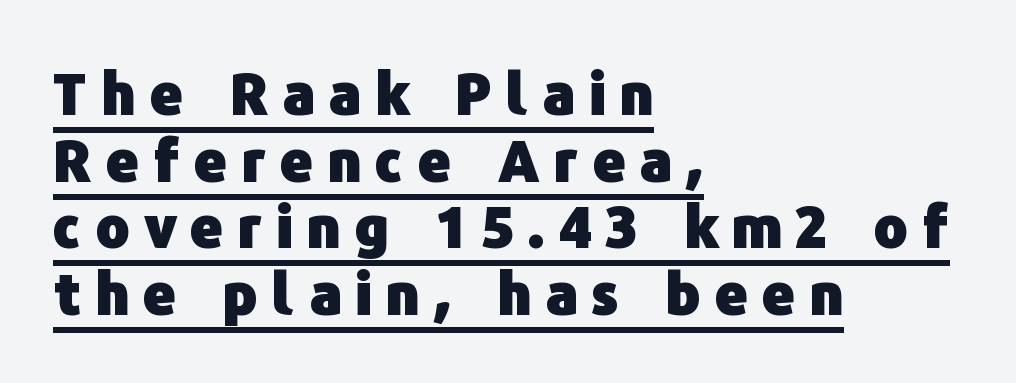
Is there an underline? Yes — a line sits under the letters. The text was rendered using a sans face with plain stroke endings. Look at the tracking — it's clearly loosened, letters drifting apart. Where is the straight margin? On the left. The rendering uses a bold face; every stroke is thick and dark.
